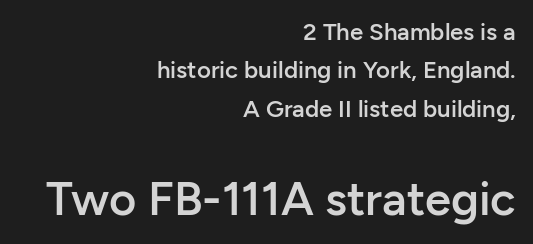
Q: Is the text bold? A: Semi-bold.
Q: Is the text italic (slanted)? A: No, it is upright.
Q: Is the typeface a serif or a sans-serif typeface? A: Sans-serif.
Q: Is the text underlined? A: No.
Q: How is the paragraph aligned? A: Right-aligned.
Q: Is the spacing between letters normal or unusually wide? A: Normal.
Q: Is the spacing between lines tight, normal or loose? A: Normal.
Q: Which block of text is set in a larger size, the first (top) or the second (bottom)? A: The second (bottom) one.
Q: Width (condensed, normal, or wide)? A: Normal.
Q: Stroke contrast? A: Low.
Q: x-height? A: Medium.
Q: Monospaced? A: No.
